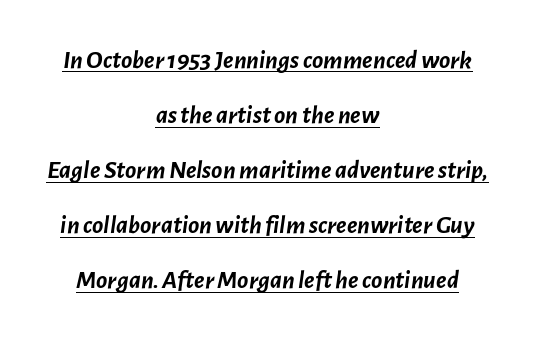
{"italic": "yes", "lean": "right", "slant_degrees": 7, "bold": "yes", "underline": "yes", "align": "center", "line_spacing": "loose", "line_spacing_ratio": 2.12, "letter_spacing": "normal", "letter_spacing_em": 0.0, "glyph_px": 26}
